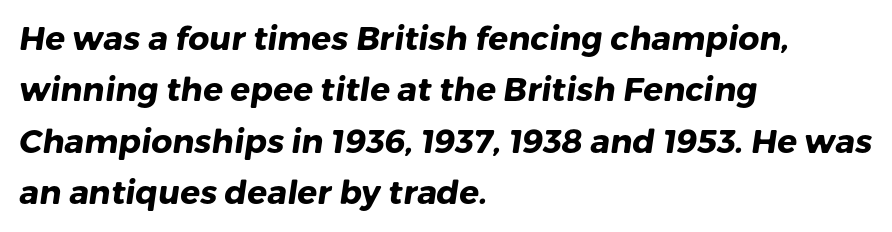
The image shows 33 px heavy sans-serif type; set left-aligned, normal line spacing (1.56x), normal letter spacing, not underlined; low stroke contrast and a medium x-height.
